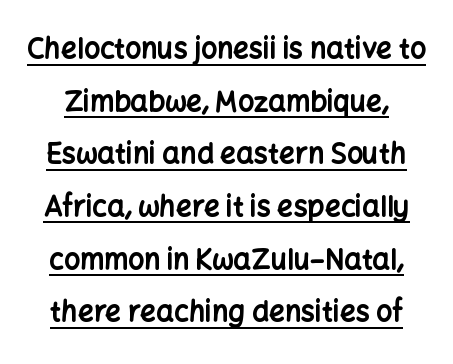
Q: Is the text bold? A: Yes.
Q: Is the text italic (slanted)? A: No, it is upright.
Q: Is the typeface a serif or a sans-serif typeface? A: Sans-serif.
Q: Is the text underlined? A: Yes.
Q: Is the spacing between letters normal or unusually wide? A: Normal.
Q: Width (condensed, normal, or wide)? A: Normal.
Q: Stroke contrast? A: Low.
Q: x-height? A: Medium.
Q: Monospaced? A: No.
